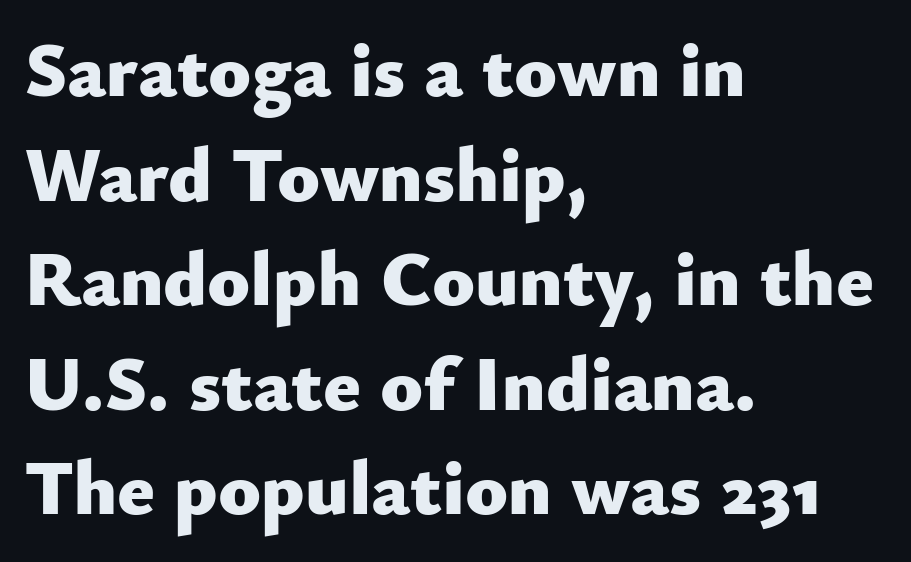
Nobody touched the tracking dial on this one. Students, observe: this is what conventionally led text looks like. A roman cut, with each character standing at attention. Just letters on the line, the space beneath them empty. Stroke thickness is high; the sample reads as a true bold. The lines are quadded left.
